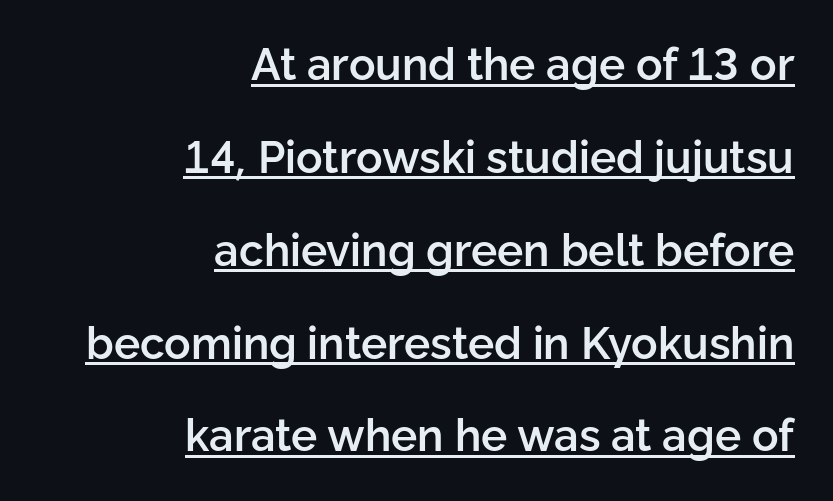
Q: Is the text bold? A: Semi-bold.
Q: Is the text italic (slanted)? A: No, it is upright.
Q: Is the typeface a serif or a sans-serif typeface? A: Sans-serif.
Q: Is the text underlined? A: Yes.
Q: How is the paragraph aligned? A: Right-aligned.
Q: Is the spacing between letters normal or unusually wide? A: Normal.
Q: Is the spacing between lines tight, normal or loose? A: Loose.
Q: Width (condensed, normal, or wide)? A: Normal.
Q: Stroke contrast? A: Low.
Q: x-height? A: Medium.
Q: Monospaced? A: No.
